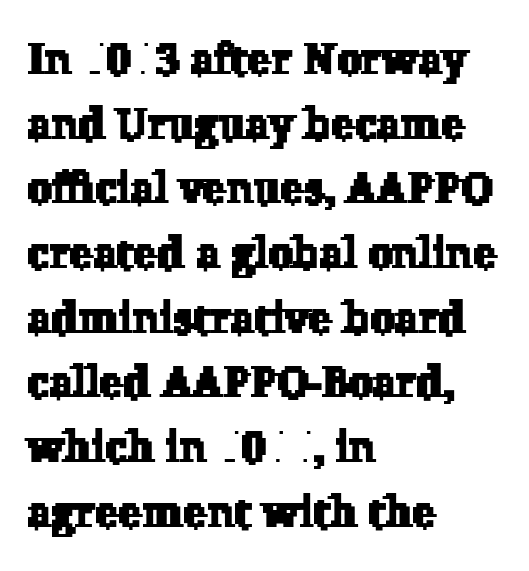
The image shows 44 px serif type; set left-aligned, normal line spacing (1.47x), normal letter spacing, not underlined; low stroke contrast and a medium x-height.
